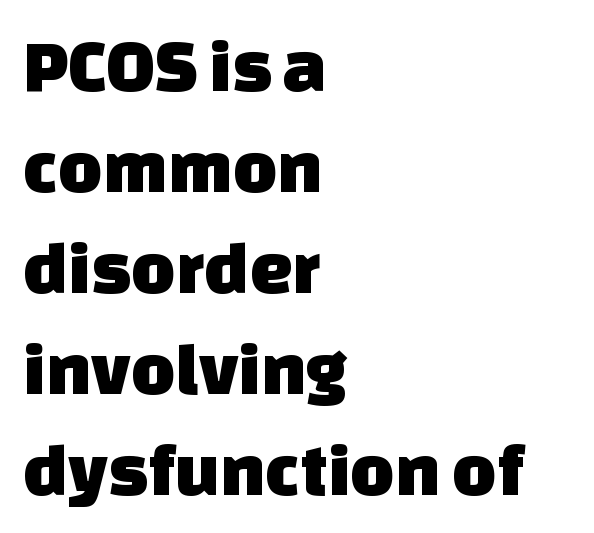
The image shows 76 px sans-serif type; set left-aligned, normal line spacing (1.33x), normal letter spacing, not underlined; low stroke contrast and a large x-height.
